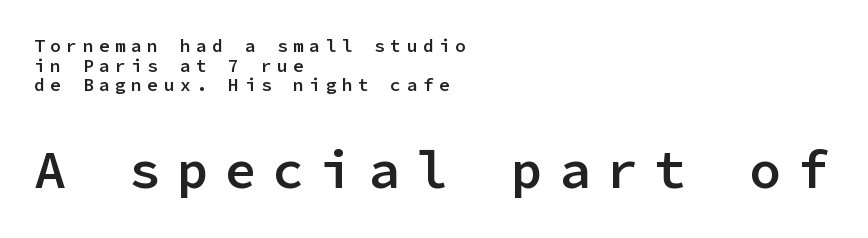
{"serif": "no", "italic": "no", "bold": "semi", "weight": "semibold", "width": "normal", "stroke_contrast": "low", "x_height": "medium", "monospaced": "yes", "underline": "no", "align": "left", "line_spacing": "tight", "line_spacing_ratio": 1.09, "letter_spacing": "wide", "letter_spacing_em": 0.3, "larger_block": "second", "size_ratio": 2.94, "glyph_px": 53}
